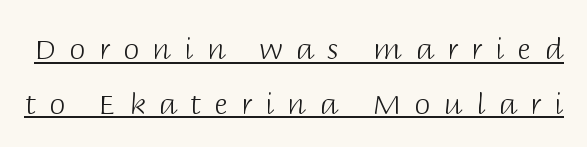
{"serif": "no", "italic": "no", "bold": "no", "weight": "light", "width": "normal", "stroke_contrast": "low", "x_height": "large", "monospaced": "no", "underline": "yes", "line_spacing_ratio": 1.88, "letter_spacing": "wide", "letter_spacing_em": 0.46, "glyph_px": 29}
